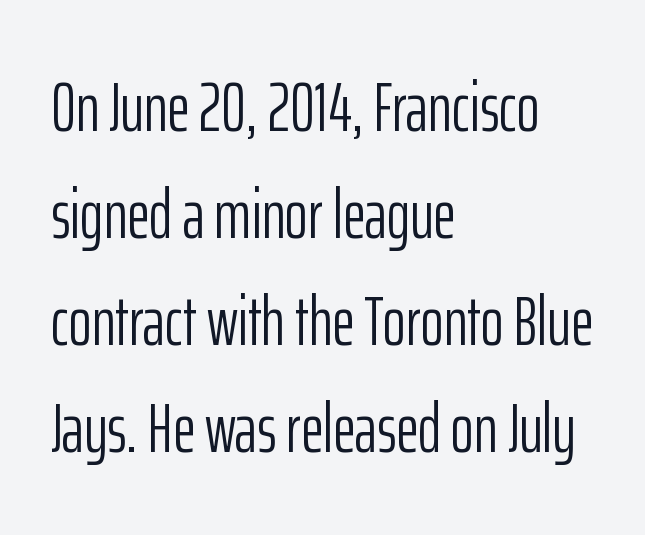
{"serif": "no", "italic": "no", "bold": "no", "weight": "light", "width": "condensed", "stroke_contrast": "low", "x_height": "medium", "monospaced": "no", "underline": "no", "align": "left", "line_spacing": "normal", "line_spacing_ratio": 1.53, "letter_spacing": "normal", "letter_spacing_em": 0.0, "glyph_px": 70}
